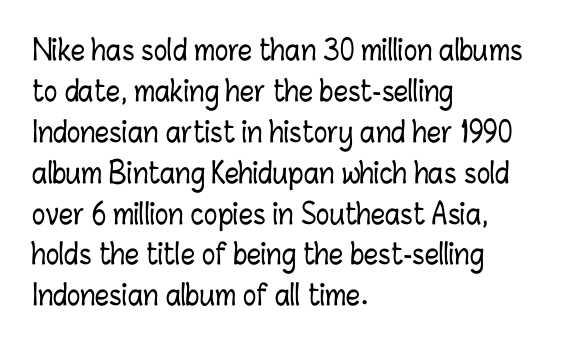
{"italic": "no", "width": "condensed", "stroke_contrast": "low", "x_height": "medium", "monospaced": "no", "underline": "no", "align": "left", "line_spacing": "normal", "line_spacing_ratio": 1.46, "letter_spacing": "normal", "letter_spacing_em": 0.0, "glyph_px": 28}
